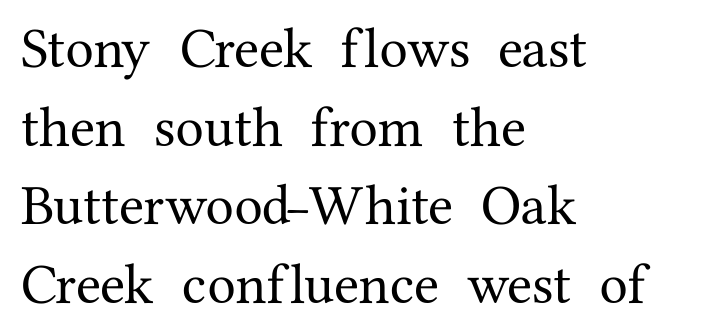
In terms of posture, this sample is upright. A typesetter would call this proportional, since set widths differ per character. Leading matches the norm, producing a regular column. To sum up the face: it has serifs.
